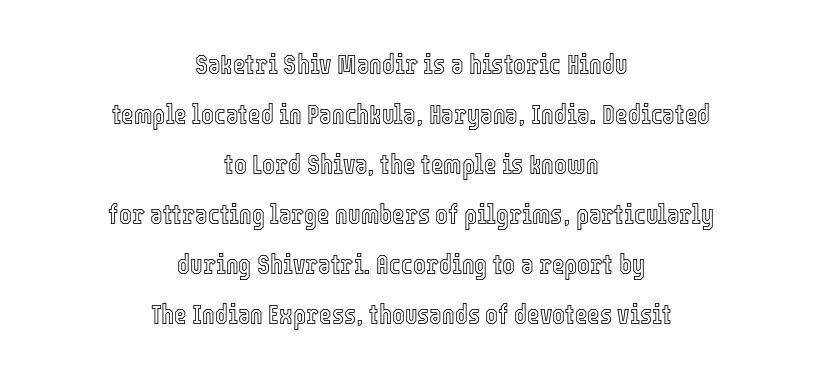
The image shows 27 px text type, upright; set centered, line spacing 1.85x, normal letter spacing, not underlined.
